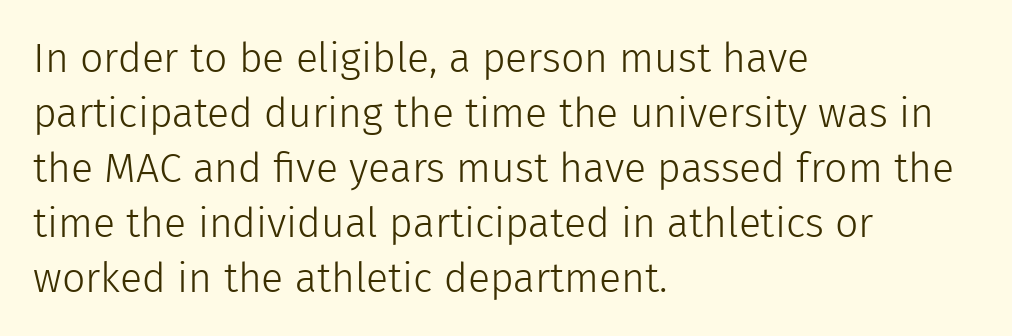
The image shows 41 px light sans-serif type, upright; set left-aligned, normal line spacing (1.34x), normal letter spacing, not underlined; low stroke contrast and a medium x-height.
